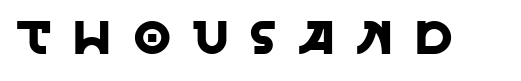
Q: Is the text italic (slanted)? A: No, it is upright.
Q: Is the typeface a serif or a sans-serif typeface? A: Sans-serif.
Q: Is the text underlined? A: No.
Q: Is the spacing between letters normal or unusually wide? A: Unusually wide.
Q: Width (condensed, normal, or wide)? A: Normal.
Q: x-height? A: Large.
Q: Monospaced? A: No.
